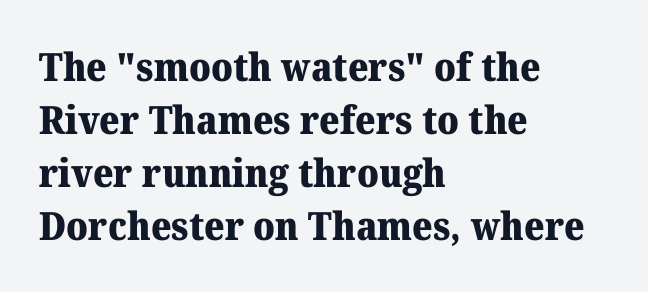
In terms of letterform style, serifs are clearly present. Think of a printed novel: that variable character pitch is what you see here. This is roman type, the default non-slanted kind. This is heavy type, rendered in bold. In terms of leading, this rendering sits right in the middle.
